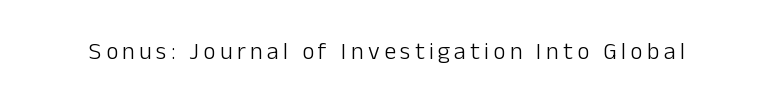
Only glyphs here, with clear space below each row. Posture: upright roman. The font is comparable to plain body text, perhaps lighter.
